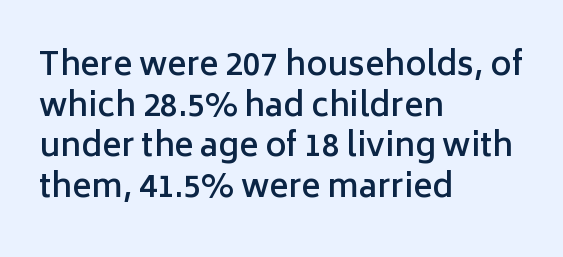
The letterforms sit shoulder to shoulder at normal distance. Every stem runs plumb, perpendicular to the baseline. Lines of text with bare space underneath. Vertical spacing — default.
